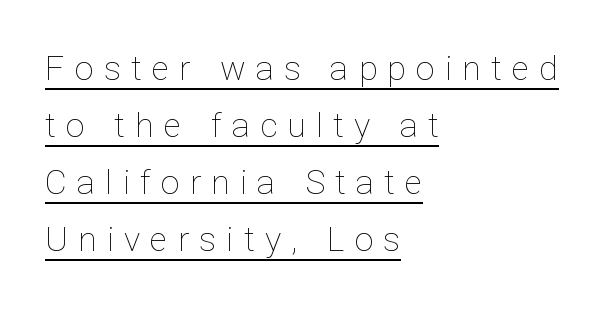
{"italic": "no", "bold": "no", "weight": "thin", "width": "normal", "stroke_contrast": "low", "x_height": "medium", "monospaced": "no", "underline": "yes", "align": "left", "line_spacing": "normal", "line_spacing_ratio": 1.68, "letter_spacing": "wide", "letter_spacing_em": 0.3, "glyph_px": 34}
